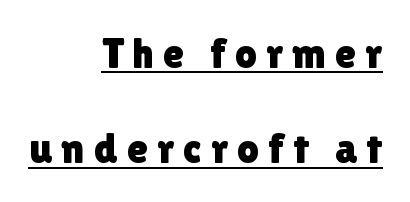
Line endings align vertically; line beginnings do not. Are there feet on the stems? There aren't — it's a sans. Ascenders rise straight up at ninety degrees. Note the varied advance widths — an 'i' is clearly narrower than an 'm'.
